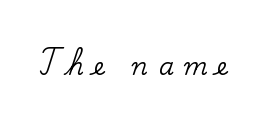
A typesetter would call this heavily tracked-out type. A bare baseline throughout the passage.
